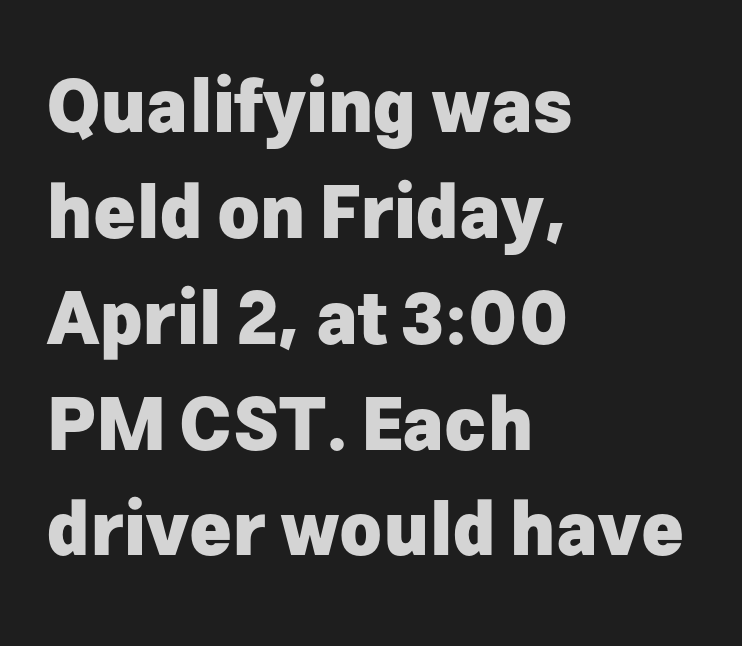
{"serif": "no", "italic": "no", "bold": "yes", "weight": "heavy", "width": "normal", "stroke_contrast": "low", "x_height": "medium", "monospaced": "no", "underline": "no", "align": "left", "line_spacing": "normal", "line_spacing_ratio": 1.47, "letter_spacing": "normal", "letter_spacing_em": 0.0, "glyph_px": 72}
